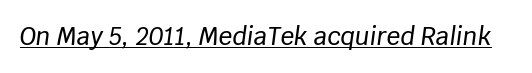
{"italic": "yes", "lean": "right", "slant_degrees": 8, "underline": "yes", "letter_spacing": "normal", "letter_spacing_em": 0.0, "glyph_px": 24}
